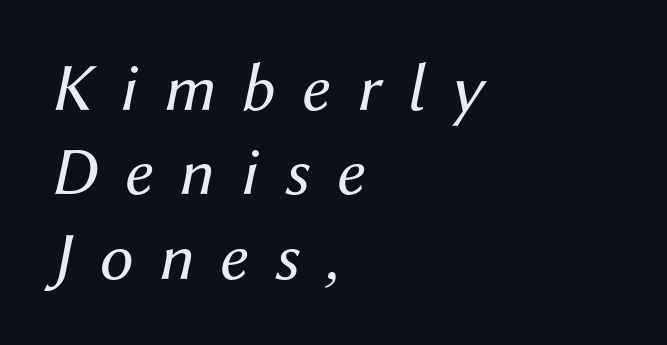
{"italic": "yes", "lean": "right", "slant_degrees": 12, "bold": "no", "weight": "regular", "width": "normal", "stroke_contrast": "medium", "x_height": "medium", "monospaced": "no", "underline": "no", "align": "left", "line_spacing_ratio": 1.24, "letter_spacing": "wide", "letter_spacing_em": 0.39, "glyph_px": 68}
